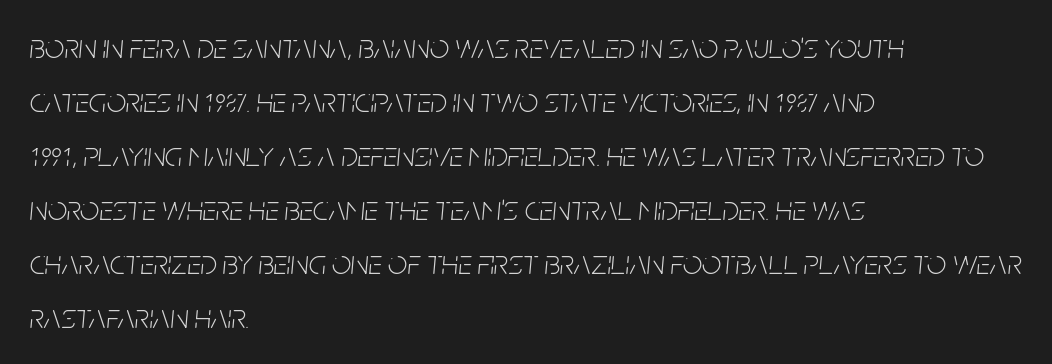
{"italic": "yes", "lean": "right", "slant_degrees": 5, "bold": "no", "weight": "light", "width": "condensed", "stroke_contrast": "low", "x_height": "large", "monospaced": "no", "underline": "no", "align": "left", "line_spacing": "normal", "line_spacing_ratio": 1.59, "letter_spacing": "normal", "letter_spacing_em": 0.0, "glyph_px": 34}
